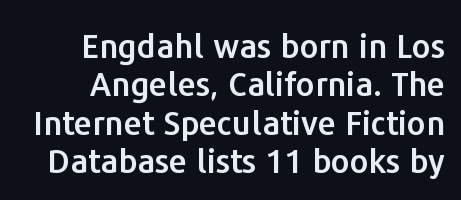
Q: Is the text italic (slanted)? A: No, it is upright.
Q: Is the typeface a serif or a sans-serif typeface? A: Sans-serif.
Q: Is the text underlined? A: No.
Q: How is the paragraph aligned? A: Right-aligned.
Q: Is the spacing between letters normal or unusually wide? A: Normal.
Q: Width (condensed, normal, or wide)? A: Normal.
Q: Stroke contrast? A: Low.
Q: x-height? A: Medium.
Q: Monospaced? A: No.
